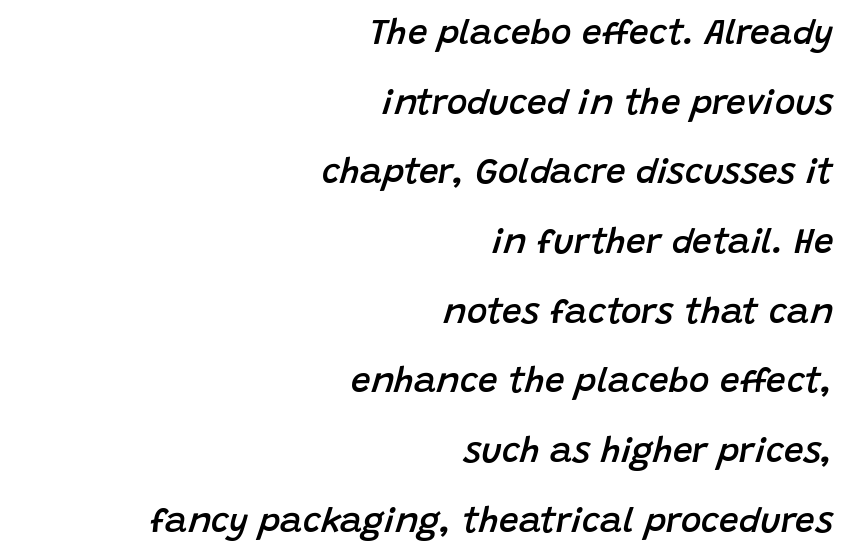
The space beneath each line is pristine and unruled. A typesetter would call this zero additional tracking. Posture: slanted. Typesetter's note: demi weight, one step under bold.
